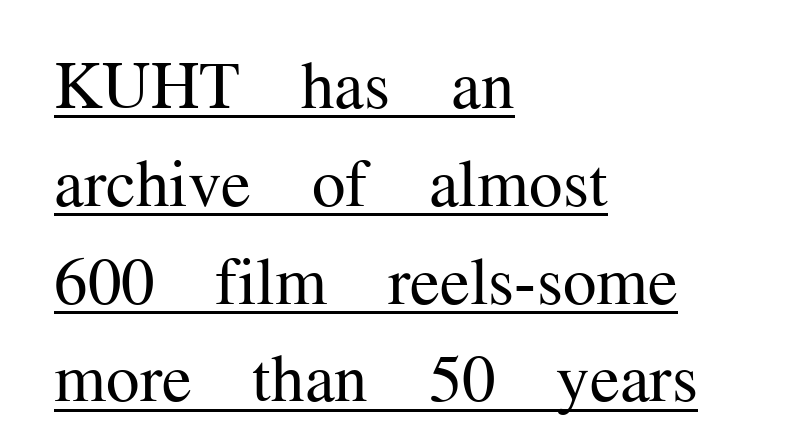
Q: Is the text bold? A: No.
Q: Is the text italic (slanted)? A: No, it is upright.
Q: Is the typeface a serif or a sans-serif typeface? A: Serif.
Q: Is the text underlined? A: Yes.
Q: How is the paragraph aligned? A: Left-aligned.
Q: Is the spacing between letters normal or unusually wide? A: Normal.
Q: Is the spacing between lines tight, normal or loose? A: Normal.
Q: Width (condensed, normal, or wide)? A: Normal.
Q: Stroke contrast? A: Medium.
Q: x-height? A: Medium.
Q: Monospaced? A: No.
